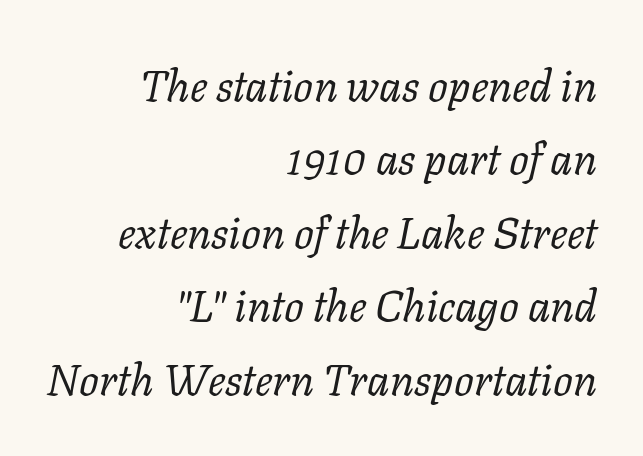
In terms of letterspacing, this is plain default setting. No chunkiness to these letters — they're not bold. The text was rendered using a seriffed face with decorative stroke endings. The text block is weighted toward the right margin, trailing off unevenly leftward. Descender tails drop into unmarked territory.
